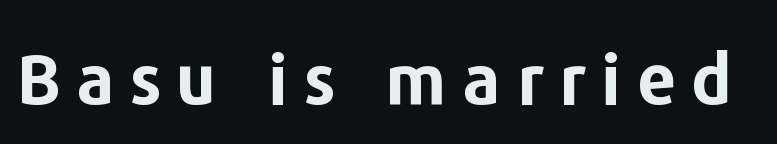
The image shows 69 px bold sans-serif type, upright; set unusually wide letter spacing (+0.23 em), not underlined; low stroke contrast and a medium x-height.
